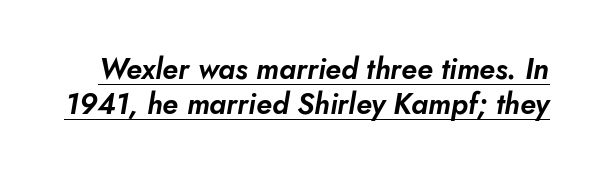
Spacing verdict: proportional, widths tailored to each character. No extra tracking has been applied to these lines. Caption: lettering with a line underneath. Designer's note — italics engaged.
